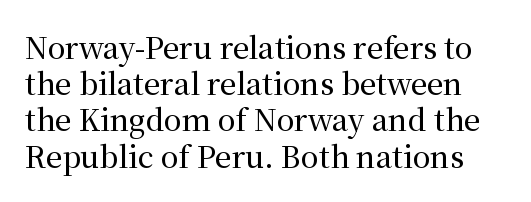
Spacing verdict: proportional, widths tailored to each character. The rendering shows small feet on the letterforms — a serif design. Ascenders rise straight up at ninety degrees. Spacing between characters is what you'd get straight out of the box. Interline gaps are of average width in this sample.
